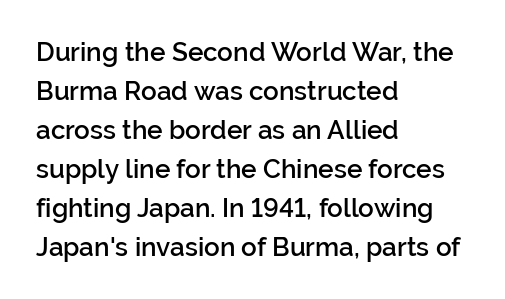
Q: Is the text bold? A: Semi-bold.
Q: Is the text italic (slanted)? A: No, it is upright.
Q: Is the text underlined? A: No.
Q: How is the paragraph aligned? A: Left-aligned.
Q: Is the spacing between letters normal or unusually wide? A: Normal.
Q: Is the spacing between lines tight, normal or loose? A: Normal.
